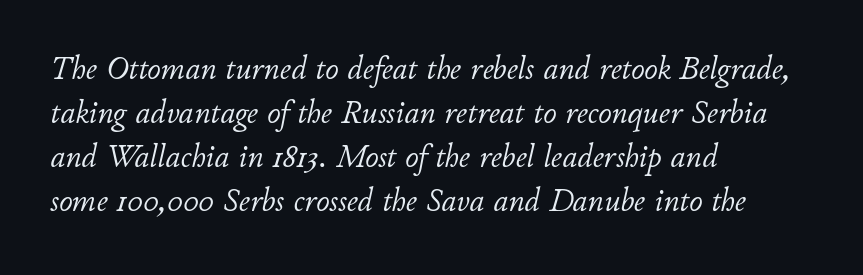
The image shows 33 px light type, italic (leaning right); set left-aligned, normal line spacing (1.33x), normal letter spacing, not underlined; low stroke contrast and a small x-height.
